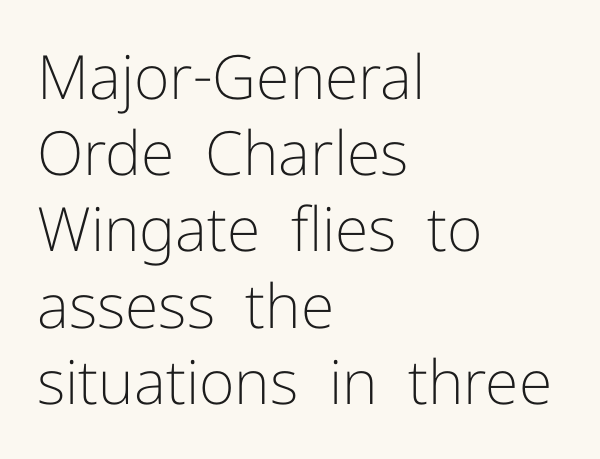
{"serif": "no", "italic": "no", "bold": "no", "weight": "light", "width": "normal", "stroke_contrast": "low", "x_height": "medium", "monospaced": "no", "underline": "no", "align": "left", "line_spacing": "normal", "line_spacing_ratio": 1.25, "letter_spacing": "normal", "letter_spacing_em": 0.0, "glyph_px": 61}
